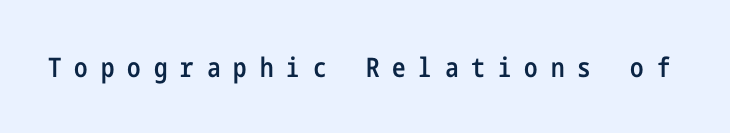
The image shows 27 px text type, upright; set unusually wide letter spacing (+0.48 em), not underlined.
